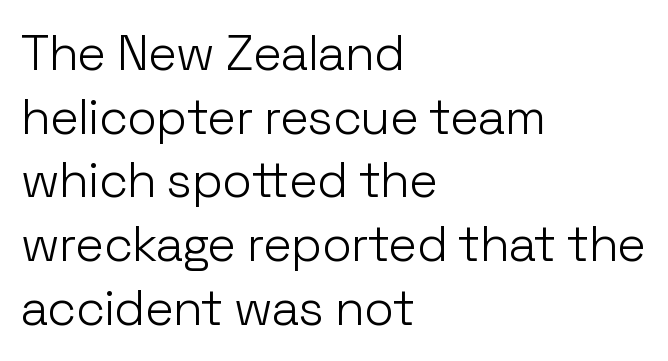
{"serif": "no", "italic": "no", "bold": "no", "weight": "light", "width": "normal", "stroke_contrast": "low", "x_height": "medium", "monospaced": "no", "underline": "no", "align": "left", "line_spacing": "normal", "line_spacing_ratio": 1.3, "letter_spacing": "normal", "letter_spacing_em": 0.0, "glyph_px": 49}
